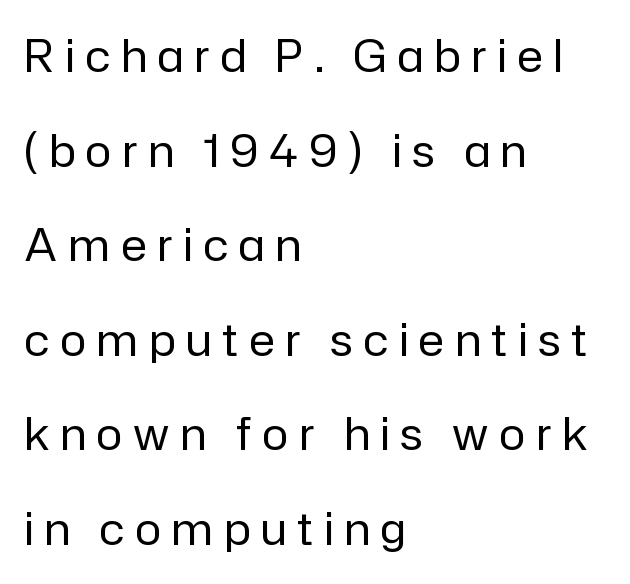
{"serif": "no", "italic": "no", "bold": "no", "weight": "regular", "width": "normal", "stroke_contrast": "low", "x_height": "medium", "monospaced": "no", "underline": "no", "align": "left", "line_spacing": "loose", "line_spacing_ratio": 2.15, "letter_spacing": "wide", "letter_spacing_em": 0.25, "glyph_px": 44}
